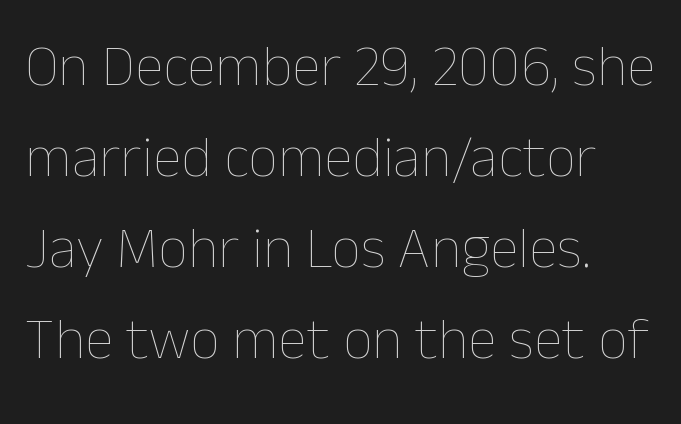
Unbolded letterforms with no extra heft. Students, note that the glyphs here touch the page at normal intervals. Do the characters align in a grid? No, the font is proportional. Do the letters lean? They stand straight. Check the space under the baseline: it is left empty. Line starts are locked; line ends wander.
